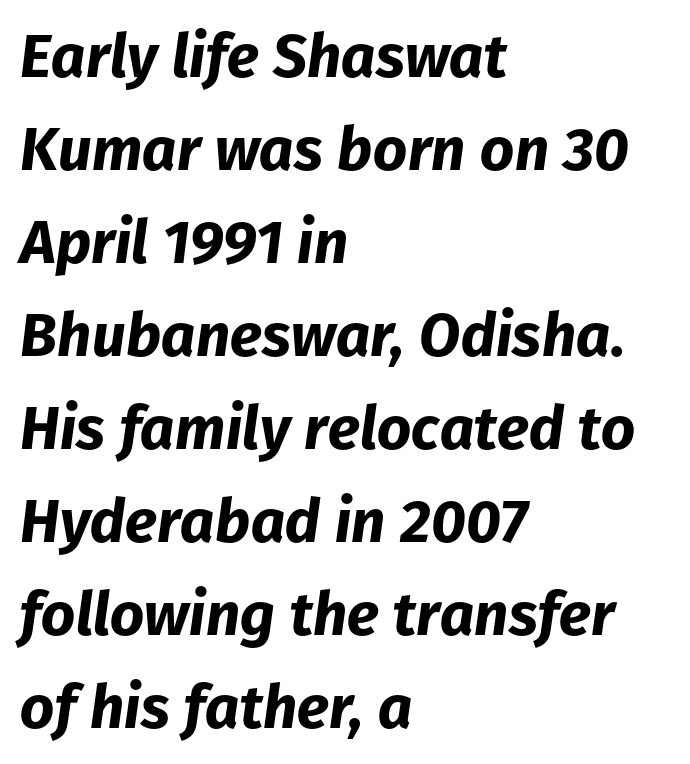
Q: Is the text bold? A: Yes.
Q: Is the text italic (slanted)? A: Yes, it leans right by about 8 degrees.
Q: Is the text underlined? A: No.
Q: How is the paragraph aligned? A: Left-aligned.
Q: Is the spacing between letters normal or unusually wide? A: Normal.
Q: Is the spacing between lines tight, normal or loose? A: Normal.
Q: Width (condensed, normal, or wide)? A: Normal.
Q: Stroke contrast? A: Low.
Q: x-height? A: Medium.
Q: Monospaced? A: No.
